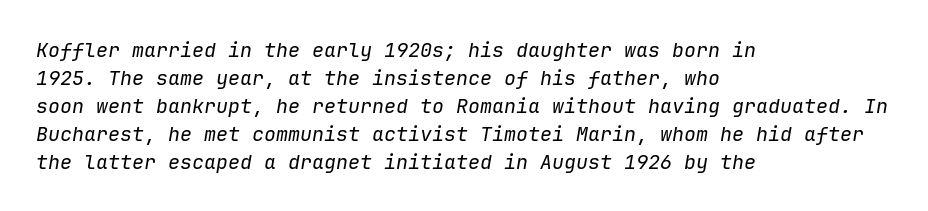
No letter is thick-stroked: the sample isn't bold. What's the leading like? Ordinary, nothing unusual. A typesetter would mark this as italic. Between one letter and the next there's only the usual sliver of space.
